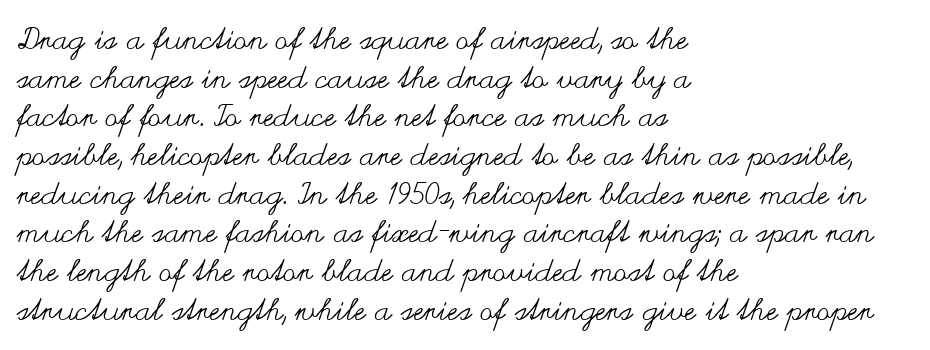
The image shows 30 px regular-weight, wide type; set left-aligned, normal line spacing (1.29x), normal letter spacing, not underlined; medium stroke contrast and a small x-height.
